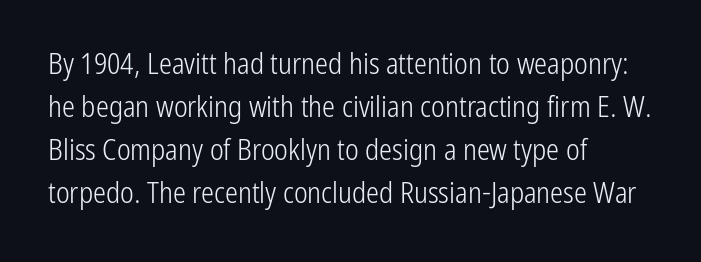
Rendered with straight, roman letterforms. The gaps between neighbouring characters are ordinary and unremarkable. Vertical stems look standard width or narrower in stroke. The zone under the glyphs is completely vacant. You can tell from the bare stems that sans-serif type was used. A classic flush-left, rag-right setting is used for this passage.
